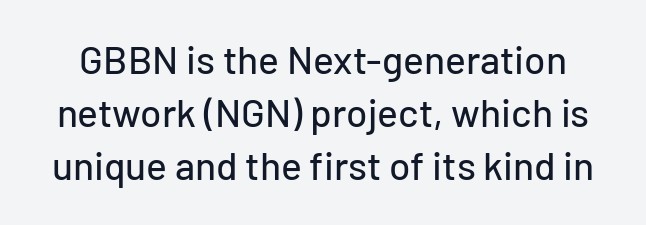
Q: Is the text italic (slanted)? A: No, it is upright.
Q: Is the typeface a serif or a sans-serif typeface? A: Sans-serif.
Q: Is the text underlined? A: No.
Q: Is the spacing between letters normal or unusually wide? A: Normal.
Q: Is the spacing between lines tight, normal or loose? A: Normal.
Q: Width (condensed, normal, or wide)? A: Normal.
Q: Stroke contrast? A: Low.
Q: x-height? A: Medium.
Q: Monospaced? A: No.
